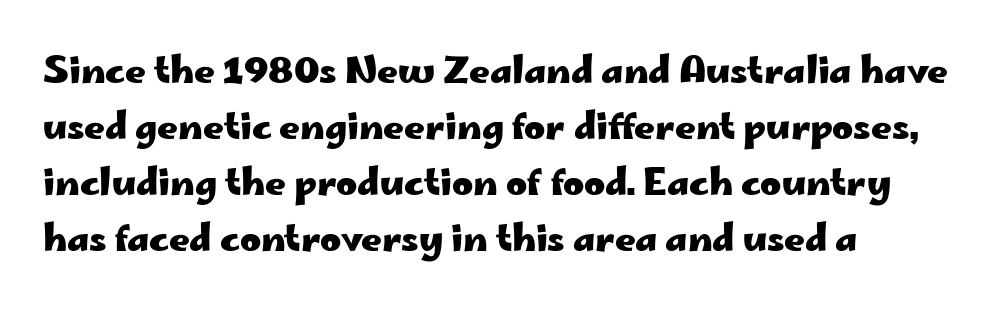
The image shows 36 px heavy, wide sans-serif type, upright; set left-aligned, normal line spacing (1.56x), normal letter spacing, not underlined; low stroke contrast and a small x-height.
